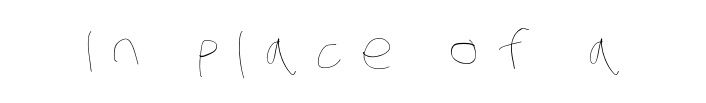
{"bold": "no", "weight": "thin", "width": "condensed", "stroke_contrast": "low", "x_height": "large", "monospaced": "no", "underline": "no", "letter_spacing": "wide", "letter_spacing_em": 0.33, "glyph_px": 52}
